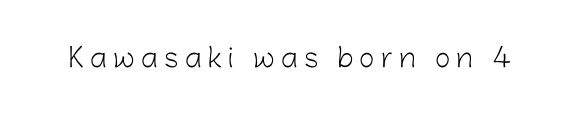
{"italic": "no", "bold": "no", "underline": "no", "letter_spacing": "wide", "letter_spacing_em": 0.25, "glyph_px": 26}
